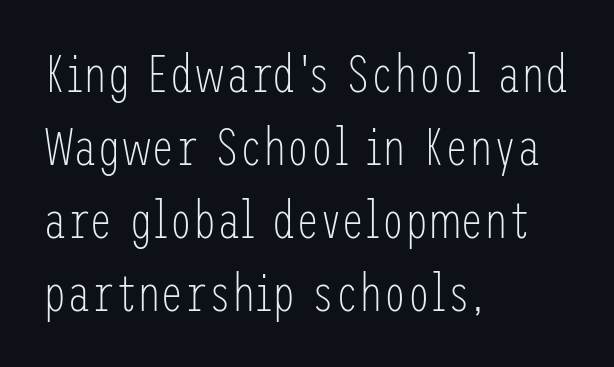
The strokes are not fattened; the text isn't bold. Leftover space on each line is placed entirely after the last word. The space directly below the letters is spotless. Each new line begins a customary step beneath the previous one. Tracking value appears to be zero — textbook default spacing. Every character sits straight up, as roman type does.
